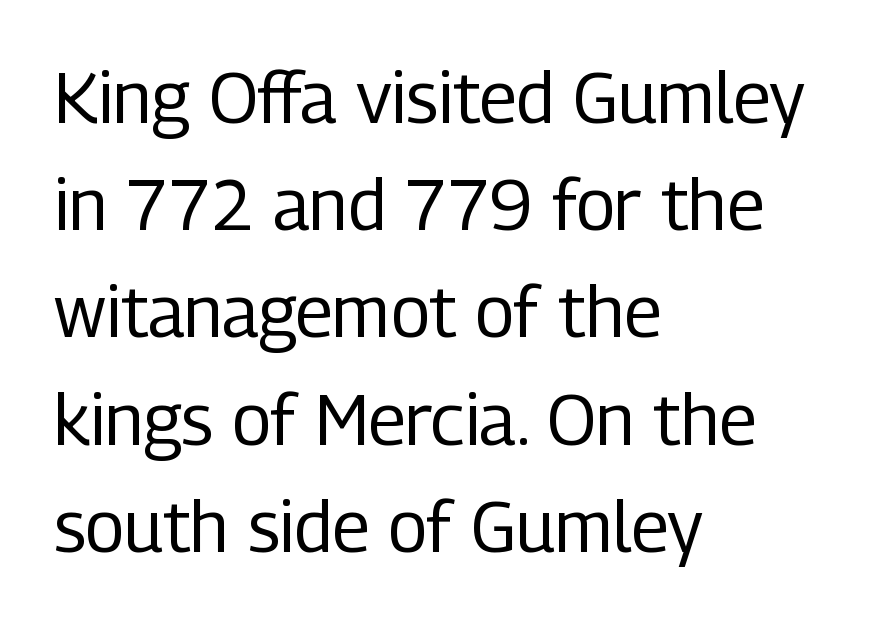
{"serif": "no", "italic": "no", "bold": "no", "weight": "regular", "width": "condensed", "stroke_contrast": "low", "x_height": "medium", "monospaced": "no", "underline": "no", "align": "left", "line_spacing": "normal", "line_spacing_ratio": 1.51, "letter_spacing": "normal", "letter_spacing_em": 0.0, "glyph_px": 71}
